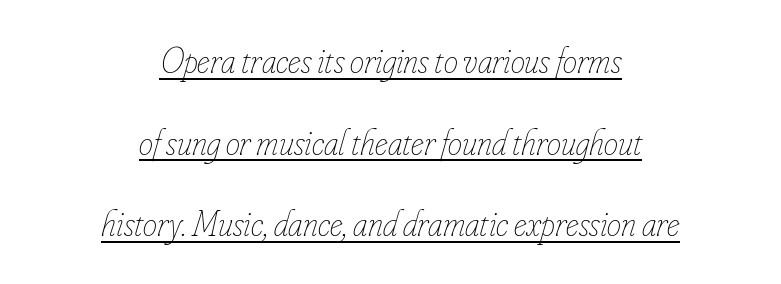
The image shows 36 px thin, condensed type, italic (leaning right); set centered, loose line spacing (2.27x), normal letter spacing, underlined; low stroke contrast and a small x-height.
